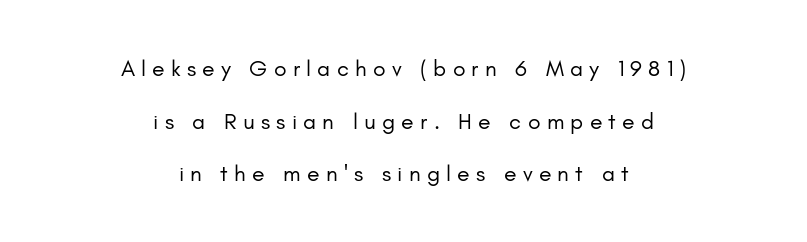
{"italic": "no", "bold": "no", "underline": "no", "align": "center", "line_spacing": "loose", "line_spacing_ratio": 2.29, "letter_spacing": "wide", "letter_spacing_em": 0.27, "glyph_px": 23}
